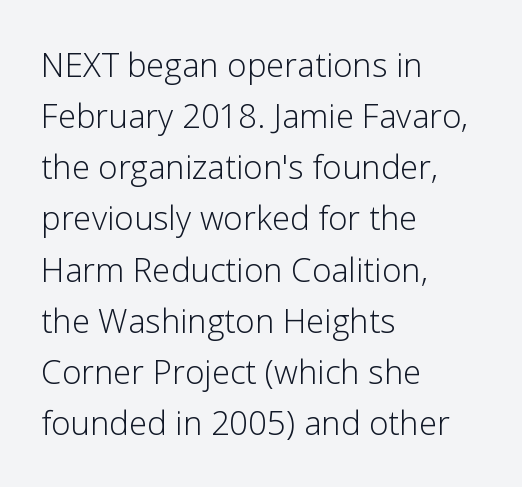
{"serif": "no", "italic": "no", "bold": "no", "weight": "light", "width": "normal", "stroke_contrast": "low", "x_height": "medium", "monospaced": "no", "underline": "no", "align": "left", "line_spacing": "normal", "line_spacing_ratio": 1.55, "letter_spacing": "normal", "letter_spacing_em": 0.0, "glyph_px": 33}
